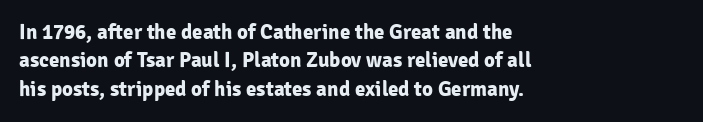
{"italic": "no", "bold": "yes", "underline": "no", "align": "left", "line_spacing": "normal", "line_spacing_ratio": 1.35, "letter_spacing": "normal", "letter_spacing_em": 0.0, "glyph_px": 21}
